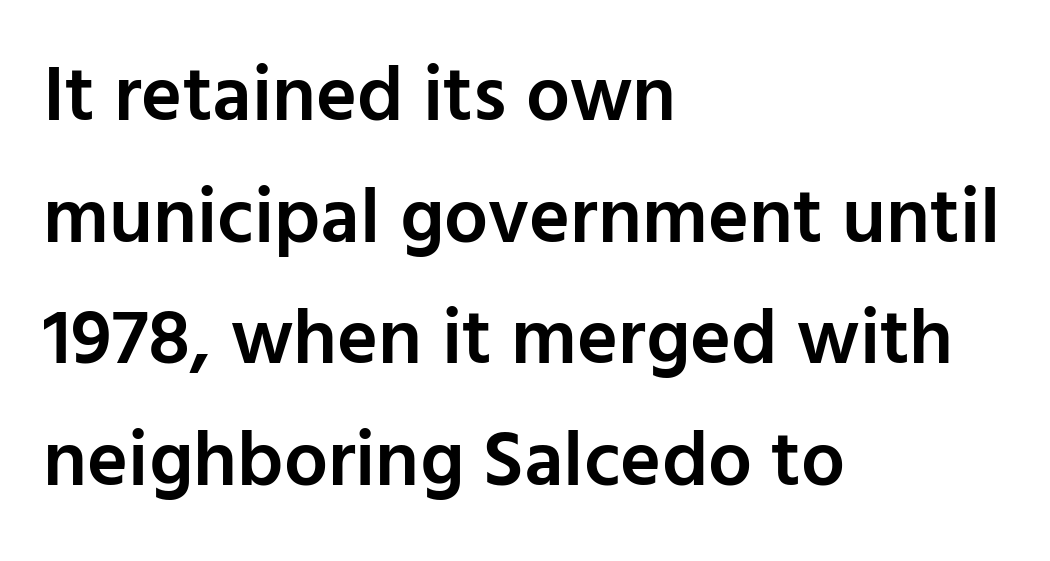
The font's upright variant was chosen for this text. Nope, no serifs anywhere on these letters. Regarding leading, the lines here are spaced in the standard way. Moderately thickened strokes mark this as semibold type. Left-aligned paragraph, ragged on the right. Words float on clear page, feet unadorned.
